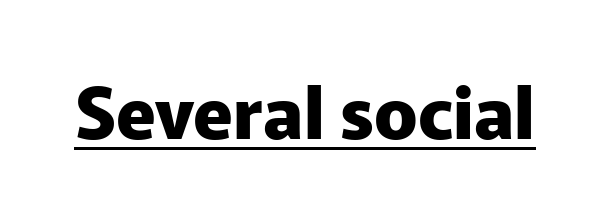
{"serif": "no", "italic": "no", "bold": "yes", "weight": "heavy", "width": "normal", "stroke_contrast": "low", "x_height": "medium", "monospaced": "no", "underline": "yes", "letter_spacing": "normal", "letter_spacing_em": 0.0, "glyph_px": 72}
